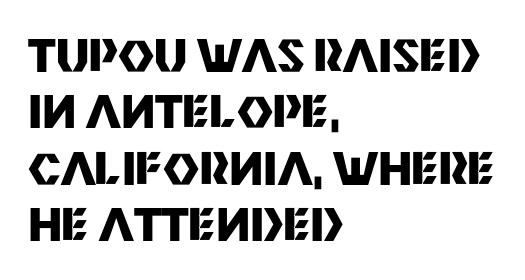
Serifs: no, the terminals of the letterforms are clean. Glance below the letters and you will spot only blank space. Reading down the column, the eye jumps a familiar distance to each next line. No italicization has been applied; the sample stays upright. A typesetter would call this proportional, since set widths differ per character. This rendering leaves character spacing at its baseline value.
